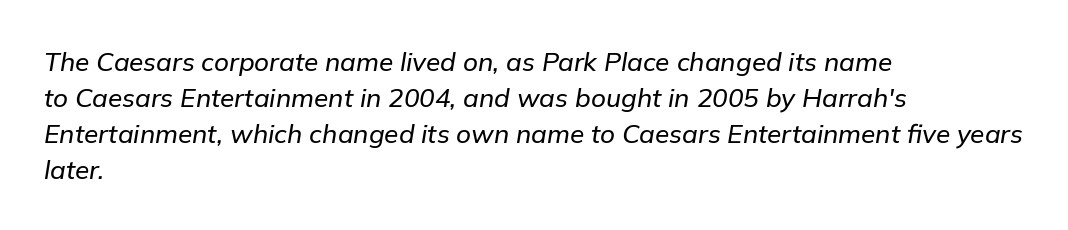
The image shows 26 px text type, italic (leaning right); set left-aligned, normal line spacing (1.38x), normal letter spacing, not underlined.
